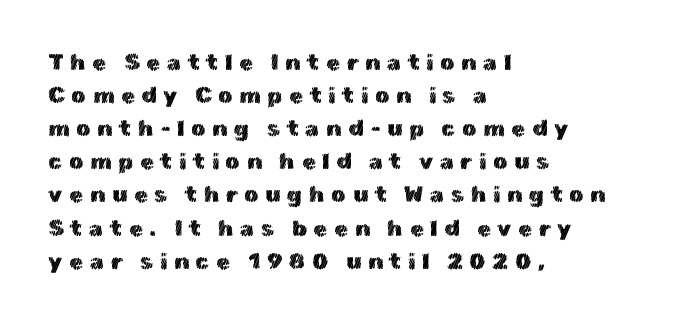
{"italic": "no", "underline": "no", "align": "left", "line_spacing": "normal", "line_spacing_ratio": 1.44, "letter_spacing": "wide", "letter_spacing_em": 0.28, "glyph_px": 23}
